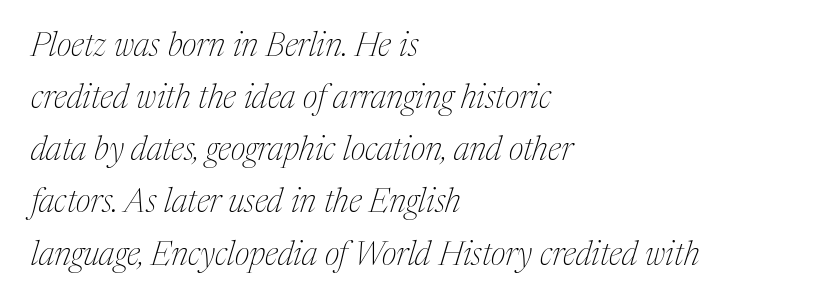
{"serif": "yes", "italic": "yes", "lean": "right", "slant_degrees": 17, "bold": "no", "weight": "thin", "width": "normal", "stroke_contrast": "medium", "x_height": "medium", "monospaced": "no", "underline": "no", "align": "left", "line_spacing": "normal", "line_spacing_ratio": 1.58, "letter_spacing": "normal", "letter_spacing_em": 0.0, "glyph_px": 33}
